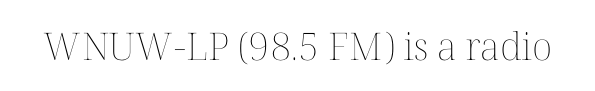
The image shows 38 px thin type, upright; set normal letter spacing, not underlined; medium stroke contrast and a medium x-height.
